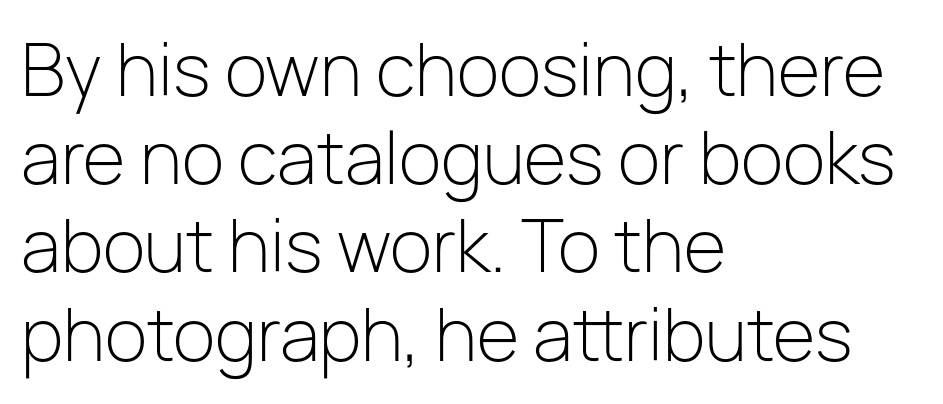
Q: Is the text bold? A: No.
Q: Is the text italic (slanted)? A: No, it is upright.
Q: Is the typeface a serif or a sans-serif typeface? A: Sans-serif.
Q: Is the text underlined? A: No.
Q: How is the paragraph aligned? A: Left-aligned.
Q: Is the spacing between letters normal or unusually wide? A: Normal.
Q: Is the spacing between lines tight, normal or loose? A: Normal.
Q: Width (condensed, normal, or wide)? A: Normal.
Q: Stroke contrast? A: Low.
Q: x-height? A: Medium.
Q: Monospaced? A: No.
